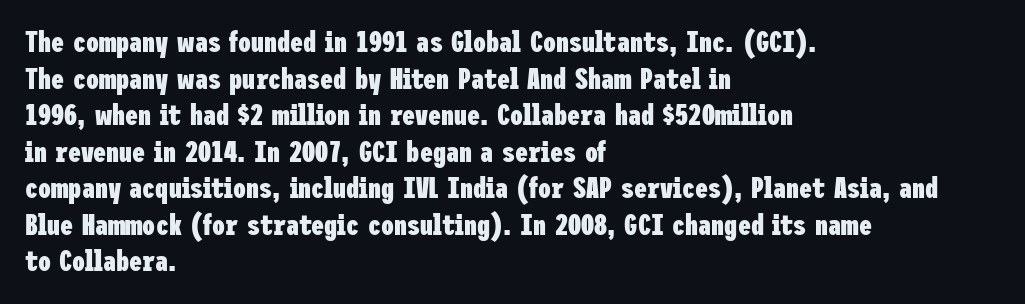
Q: Is the text bold? A: Yes.
Q: Is the text italic (slanted)? A: No, it is upright.
Q: Is the typeface a serif or a sans-serif typeface? A: Sans-serif.
Q: Is the text underlined? A: No.
Q: How is the paragraph aligned? A: Left-aligned.
Q: Is the spacing between letters normal or unusually wide? A: Normal.
Q: Is the spacing between lines tight, normal or loose? A: Normal.
Q: Width (condensed, normal, or wide)? A: Condensed.
Q: Stroke contrast? A: Low.
Q: x-height? A: Medium.
